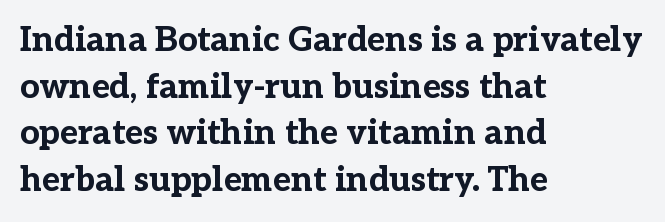
The image shows 34 px bold serif type, upright; set left-aligned, normal line spacing (1.37x), normal letter spacing, not underlined; low stroke contrast and a medium x-height.
